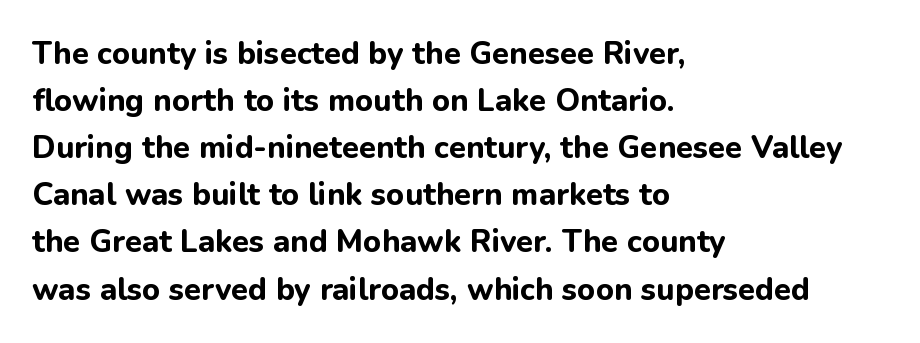
{"serif": "no", "italic": "no", "bold": "yes", "weight": "bold", "width": "normal", "stroke_contrast": "low", "x_height": "medium", "monospaced": "no", "underline": "no", "align": "left", "line_spacing": "normal", "line_spacing_ratio": 1.52, "letter_spacing": "normal", "letter_spacing_em": 0.0, "glyph_px": 31}
